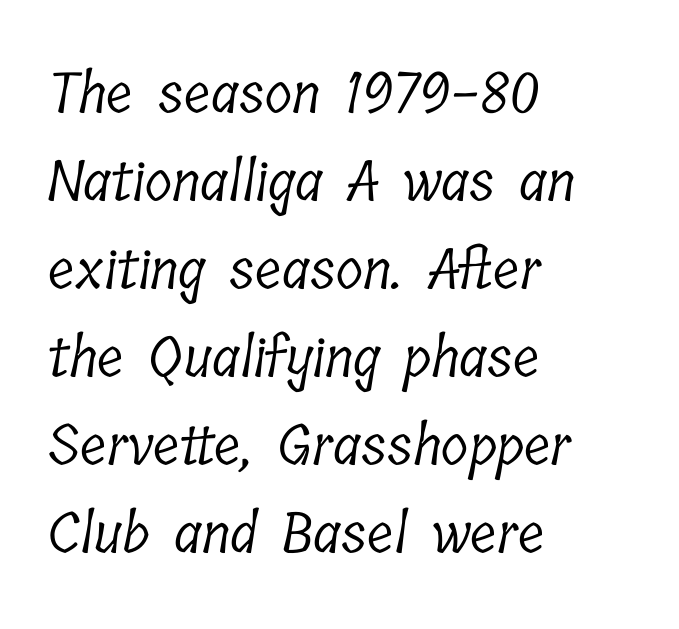
Q: Is the text bold? A: No.
Q: Is the typeface a serif or a sans-serif typeface? A: Serif.
Q: Is the text underlined? A: No.
Q: How is the paragraph aligned? A: Left-aligned.
Q: Is the spacing between letters normal or unusually wide? A: Normal.
Q: Is the spacing between lines tight, normal or loose? A: Normal.
Q: Width (condensed, normal, or wide)? A: Condensed.
Q: Stroke contrast? A: Low.
Q: x-height? A: Medium.
Q: Monospaced? A: No.
